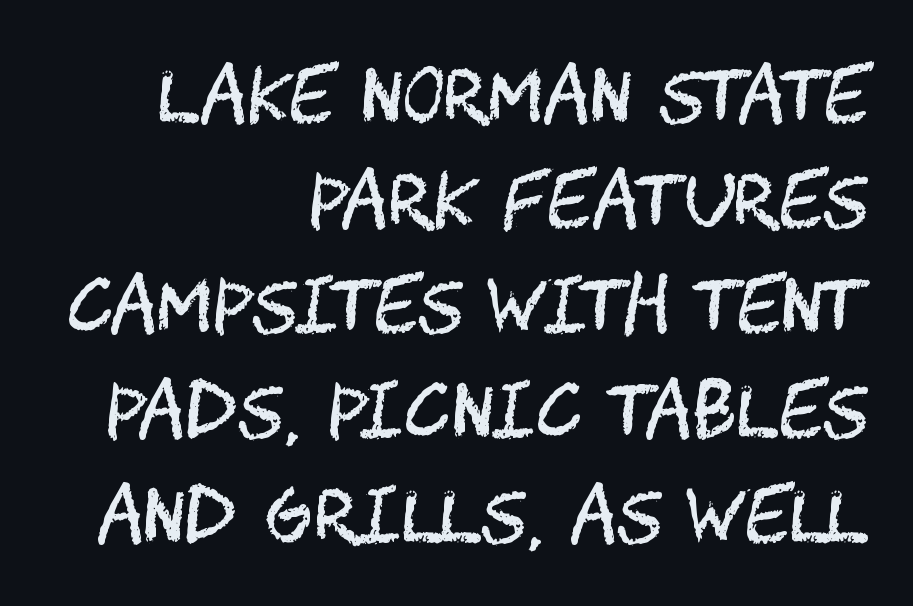
The characters display no serif detailing; their extremities are plain. Nothing unusual about the tracking: characters are spaced as the font intends. Posture: upright roman. The letterforms sit at book weight or below.
